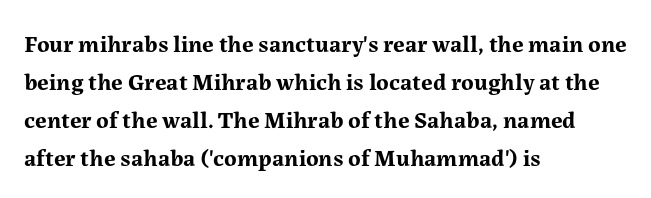
The image shows 24 px bold type, upright; set left-aligned, normal line spacing (1.58x), normal letter spacing, not underlined.
